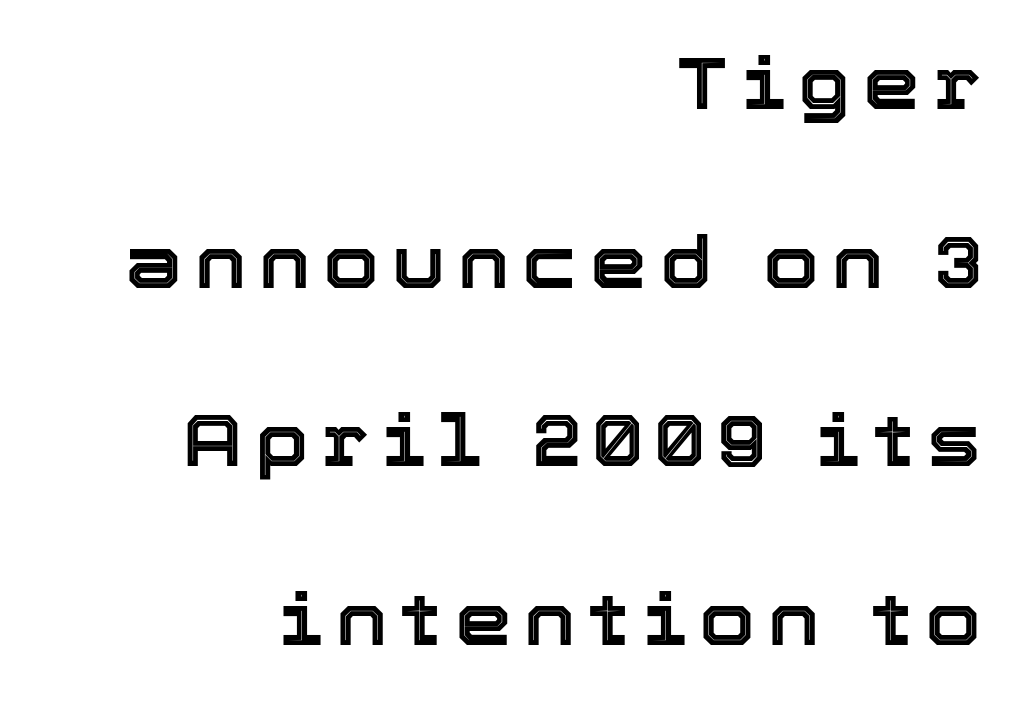
The image shows 72 px text type, upright; set right-aligned, loose line spacing (2.48x), not underlined; a medium x-height.
